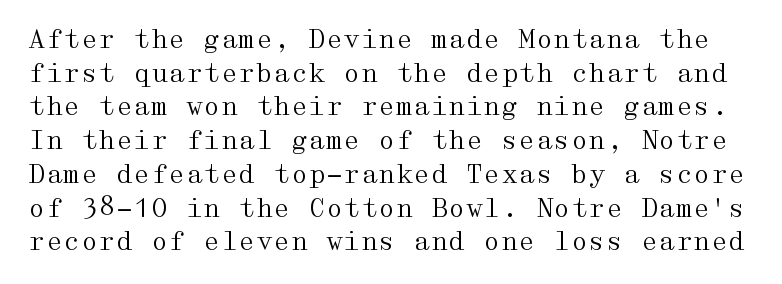
Q: Is the text bold? A: No.
Q: Is the text italic (slanted)? A: No, it is upright.
Q: Is the text underlined? A: No.
Q: Is the spacing between letters normal or unusually wide? A: Normal.
Q: Is the spacing between lines tight, normal or loose? A: Normal.
